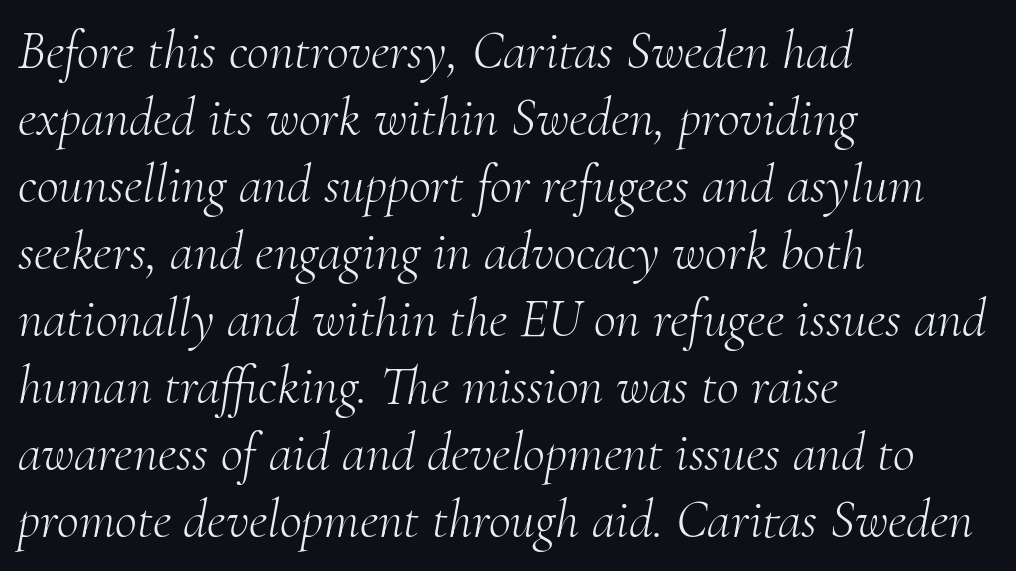
Is the letter spacing exaggerated? No — it looks like the ordinary default. These lines stack with their left ends in a neat column. The face used here has a pronounced slope to its letters. The glyphs are unaccompanied by any horizontal stroke below them. Unbolded letterforms with no extra heft.
